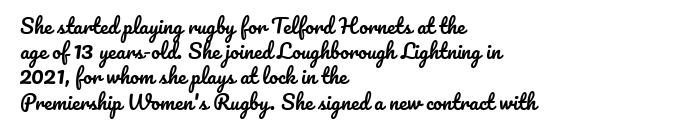
{"underline": "no", "align": "left", "line_spacing": "normal", "line_spacing_ratio": 1.26, "letter_spacing": "normal", "letter_spacing_em": 0.0, "glyph_px": 20}
